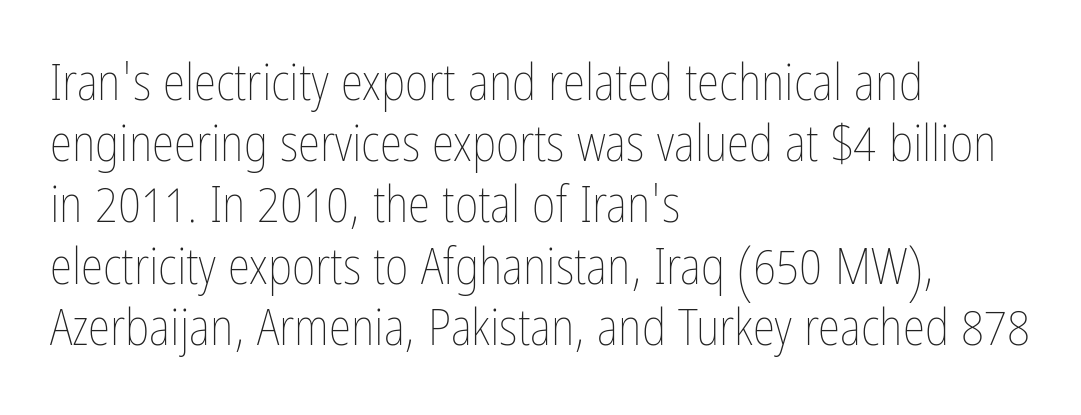
The glyphs are unaccompanied by any horizontal stroke below them. The lettering stays uniformly vertical, giving the passage a roman look. Unbolded letterforms with no extra heft. Think of a printed novel: that variable character pitch is what you see here.
